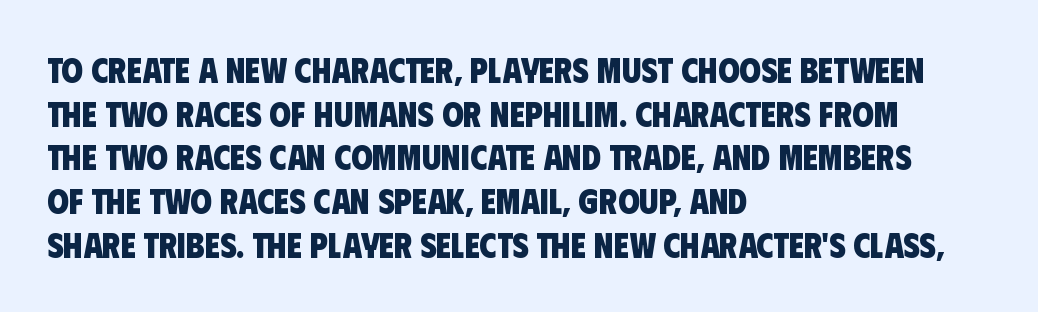
The image shows 35 px heavy, condensed sans-serif type; set left-aligned, normal line spacing (1.25x), normal letter spacing, not underlined; low stroke contrast and a large x-height.
